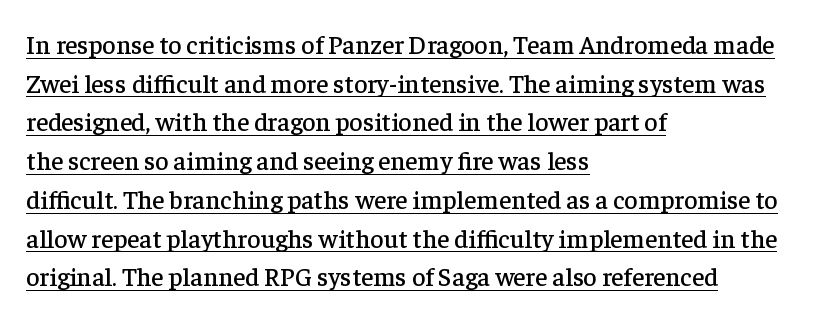
The image shows 26 px text type, upright; set left-aligned, normal line spacing (1.49x), normal letter spacing, underlined.
